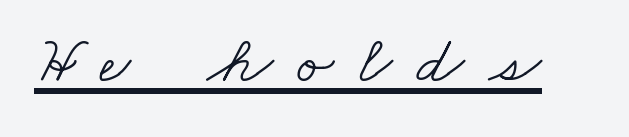
This is serif lettering, the kind often seen in printed books. On a weight scale, this lands at 450 or below. These lines have a slow, spaced-out rhythm from letter to letter. A rule runs beneath these lines of type. Here the designer chose a conventional face with non-uniform glyph widths.
